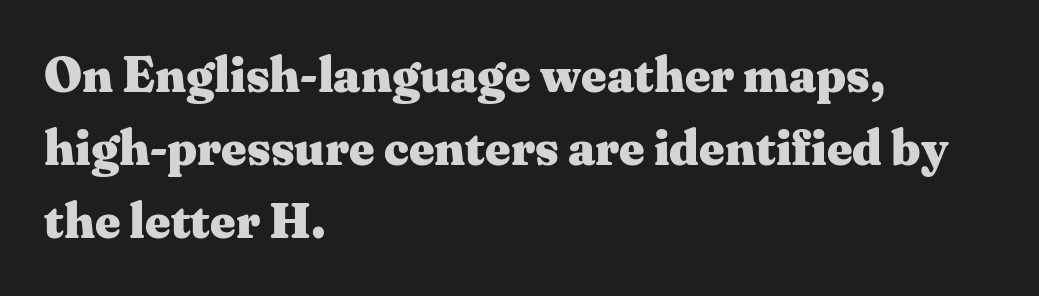
Q: Is the text bold? A: Yes.
Q: Is the text italic (slanted)? A: No, it is upright.
Q: Is the typeface a serif or a sans-serif typeface? A: Serif.
Q: Is the text underlined? A: No.
Q: How is the paragraph aligned? A: Left-aligned.
Q: Is the spacing between letters normal or unusually wide? A: Normal.
Q: Is the spacing between lines tight, normal or loose? A: Normal.
Q: Width (condensed, normal, or wide)? A: Wide.
Q: Stroke contrast? A: Medium.
Q: x-height? A: Medium.
Q: Monospaced? A: No.
